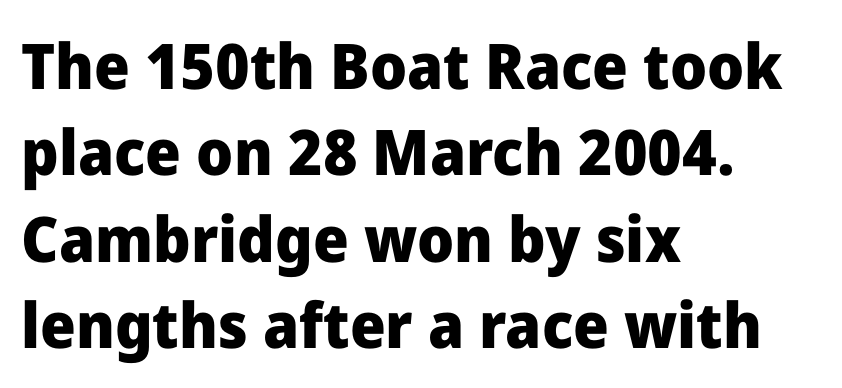
Q: Is the text bold? A: Yes.
Q: Is the text italic (slanted)? A: No, it is upright.
Q: Is the typeface a serif or a sans-serif typeface? A: Sans-serif.
Q: Is the text underlined? A: No.
Q: How is the paragraph aligned? A: Left-aligned.
Q: Is the spacing between letters normal or unusually wide? A: Normal.
Q: Is the spacing between lines tight, normal or loose? A: Normal.
Q: Width (condensed, normal, or wide)? A: Normal.
Q: Stroke contrast? A: Low.
Q: x-height? A: Medium.
Q: Monospaced? A: No.
